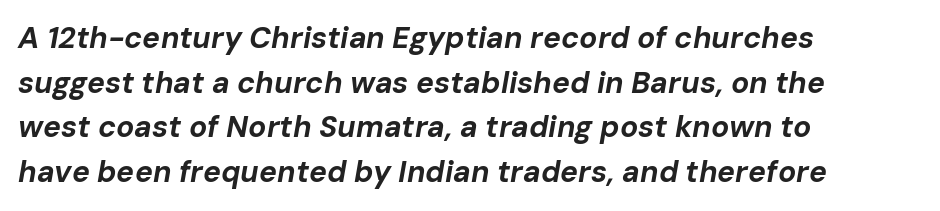
Q: Is the text bold? A: Yes.
Q: Is the text italic (slanted)? A: Yes, it leans right by about 10 degrees.
Q: Is the text underlined? A: No.
Q: How is the paragraph aligned? A: Left-aligned.
Q: Is the spacing between letters normal or unusually wide? A: Normal.
Q: Is the spacing between lines tight, normal or loose? A: Normal.
Q: Width (condensed, normal, or wide)? A: Normal.
Q: Stroke contrast? A: Low.
Q: x-height? A: Medium.
Q: Monospaced? A: No.
